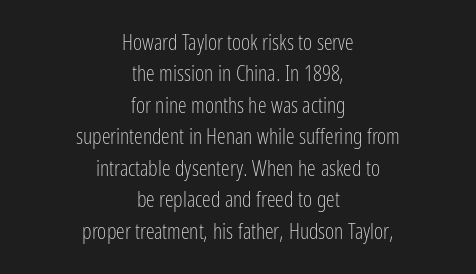
The image shows 22 px text type, upright; set centered, normal line spacing (1.43x), normal letter spacing, not underlined.
